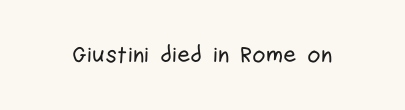
The image shows 23 px text type, upright; set normal letter spacing, not underlined.
